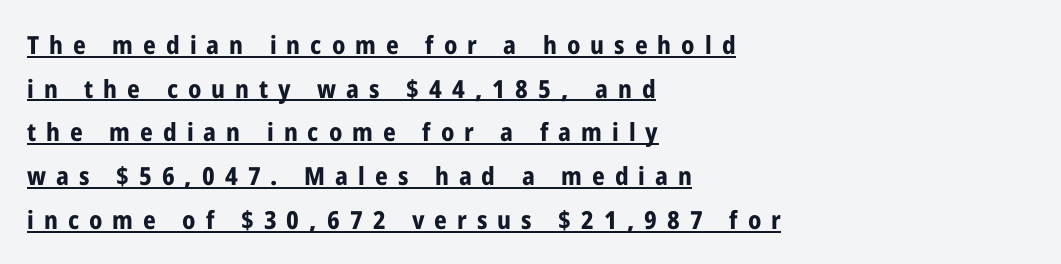
{"italic": "no", "bold": "yes", "underline": "yes", "align": "left", "line_spacing_ratio": 1.75, "letter_spacing": "wide", "letter_spacing_em": 0.4, "glyph_px": 25}
